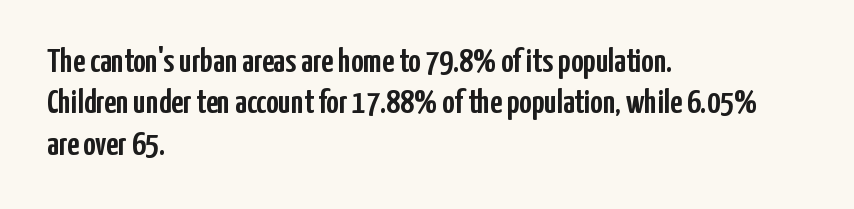
Q: Is the text italic (slanted)? A: No, it is upright.
Q: Is the typeface a serif or a sans-serif typeface? A: Sans-serif.
Q: Is the text underlined? A: No.
Q: How is the paragraph aligned? A: Left-aligned.
Q: Is the spacing between letters normal or unusually wide? A: Normal.
Q: Width (condensed, normal, or wide)? A: Condensed.
Q: Stroke contrast? A: Low.
Q: x-height? A: Medium.
Q: Monospaced? A: No.
